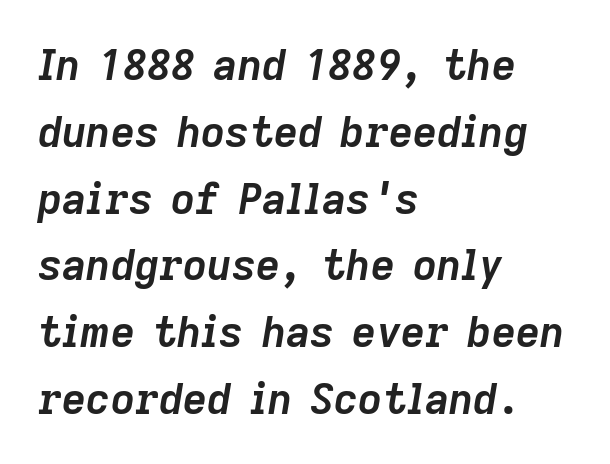
Students, this is bold: see how much ink each stroke carries. Proportional: the letters do not fall into vertical columns. Decoration check: the copy has no underline. Left-aligned paragraph, ragged on the right. The letters are slanted; this is an italic face. No extra tracking has been applied to these lines.
